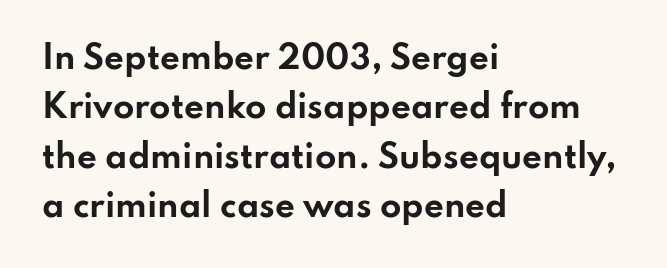
The image shows 31 px bold, wide sans-serif type, upright; set left-aligned, normal line spacing (1.59x), normal letter spacing, not underlined; low stroke contrast and a small x-height.
